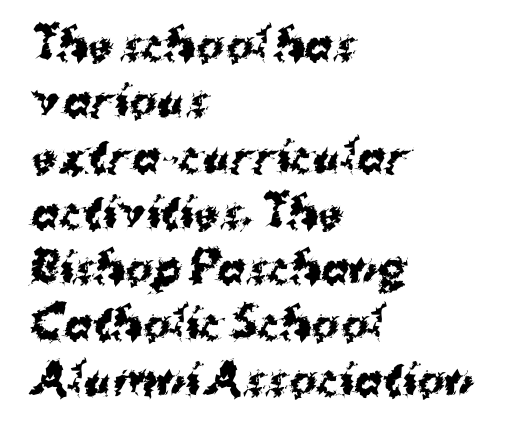
Does extra space separate the letters? No, they use regular spacing. Plenty of ink on the page — the face is bold. Short and long lines alike share a common starting point at left. The passage shown stacks its lines at a standard gap.
